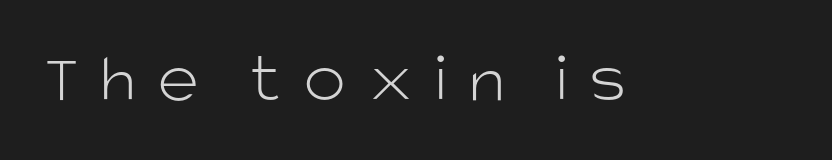
No word sits above an underline. Display-style spreading of the glyphs; the letterfit is very open. The strokes carry an ordinary text weight at most. This is roman type, the default non-slanted kind. Each letter keeps its own natural width here, so spacing adapts to shape.
